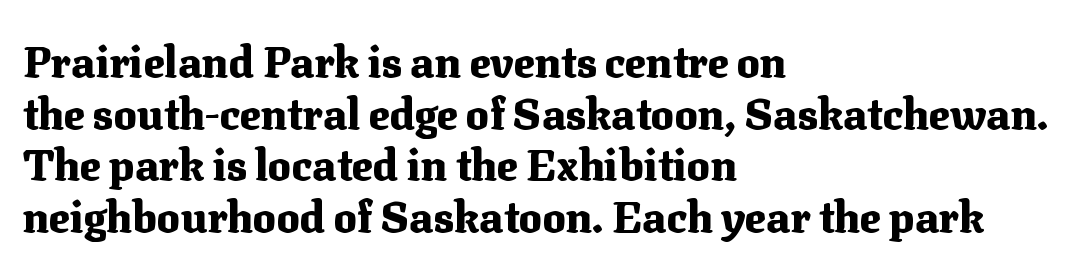
{"serif": "yes", "italic": "no", "bold": "yes", "weight": "heavy", "width": "normal", "stroke_contrast": "medium", "x_height": "medium", "monospaced": "no", "underline": "no", "align": "left", "line_spacing_ratio": 1.2, "letter_spacing": "normal", "letter_spacing_em": 0.0, "glyph_px": 43}
